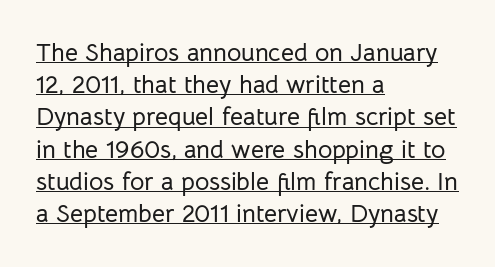
The image shows 25 px text type, upright; set left-aligned, normal line spacing (1.29x), normal letter spacing, underlined.
